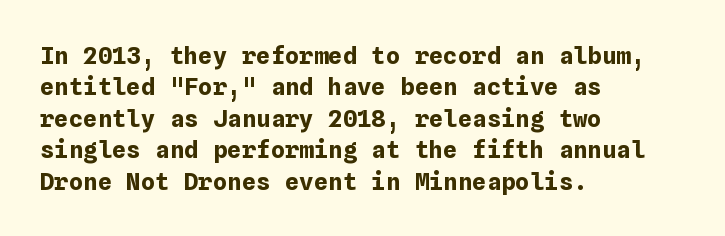
The image shows 24 px bold type, upright; set left-aligned, normal line spacing (1.31x), normal letter spacing, not underlined.
